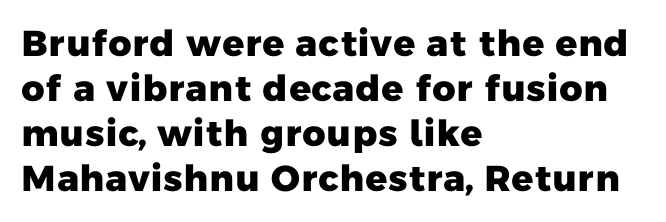
Q: Is the text bold? A: Yes.
Q: Is the typeface a serif or a sans-serif typeface? A: Sans-serif.
Q: Is the text underlined? A: No.
Q: How is the paragraph aligned? A: Left-aligned.
Q: Is the spacing between letters normal or unusually wide? A: Normal.
Q: Is the spacing between lines tight, normal or loose? A: Normal.
Q: Width (condensed, normal, or wide)? A: Normal.
Q: Stroke contrast? A: Low.
Q: x-height? A: Medium.
Q: Monospaced? A: No.
